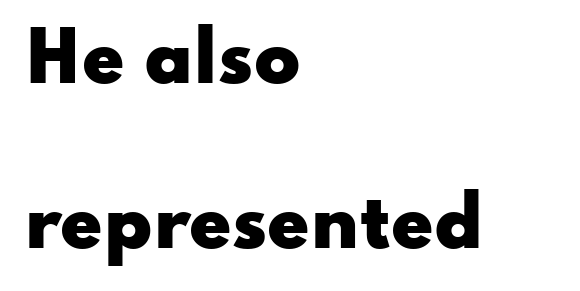
{"serif": "no", "italic": "no", "bold": "yes", "weight": "heavy", "width": "wide", "stroke_contrast": "low", "x_height": "small", "monospaced": "no", "underline": "no", "align": "left", "line_spacing": "loose", "line_spacing_ratio": 2.43, "letter_spacing": "normal", "letter_spacing_em": 0.0, "glyph_px": 68}
